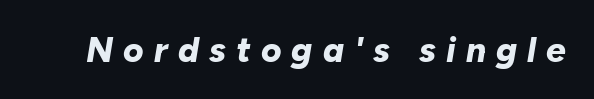
A typesetter would call this proportional, since set widths differ per character. Slant detected: the letters are inclined. The space directly below the letters is spotless. In terms of letterspacing, this is a distinctly airy, spread setting.
